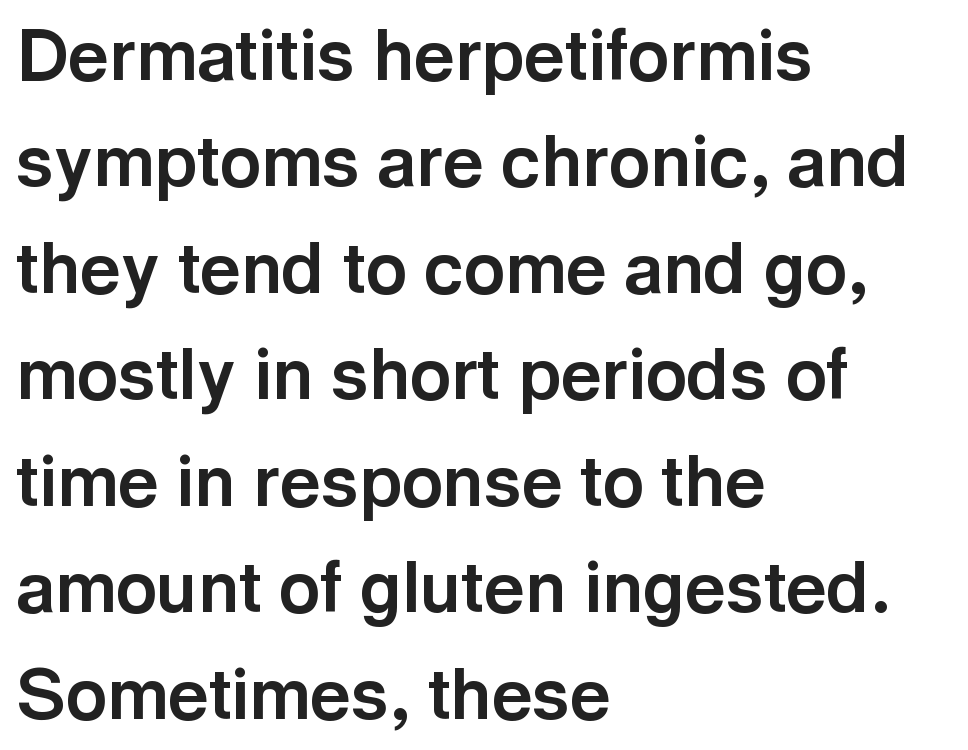
{"serif": "no", "italic": "no", "bold": "yes", "weight": "bold", "width": "normal", "x_height": "medium", "monospaced": "no", "underline": "no", "align": "left", "line_spacing": "normal", "line_spacing_ratio": 1.5, "letter_spacing": "normal", "letter_spacing_em": 0.0, "glyph_px": 71}
